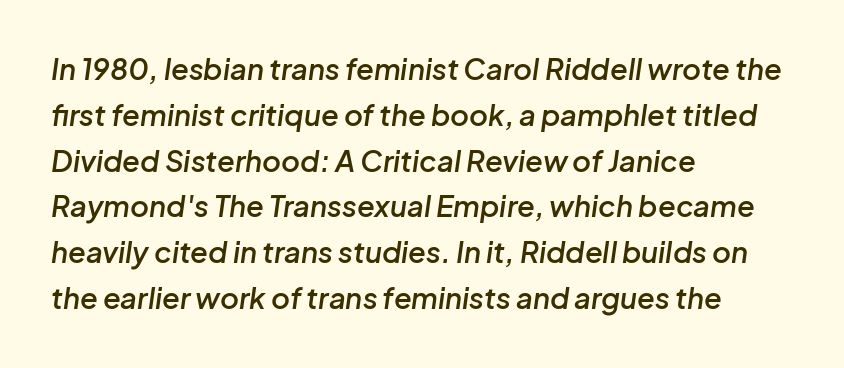
{"italic": "yes", "lean": "right", "slant_degrees": 8, "bold": "semi", "weight": "semibold", "width": "normal", "stroke_contrast": "low", "x_height": "medium", "monospaced": "no", "underline": "no", "align": "left", "line_spacing": "normal", "line_spacing_ratio": 1.58, "letter_spacing": "normal", "letter_spacing_em": 0.0, "glyph_px": 29}
